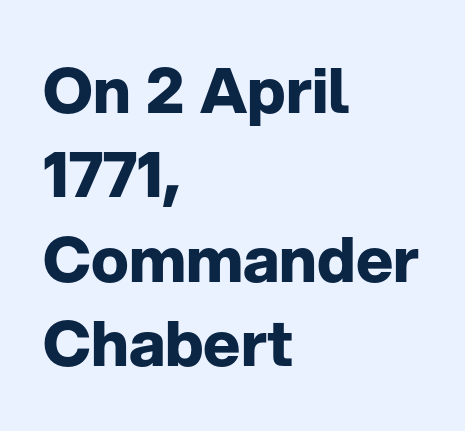
Q: Is the text bold? A: Yes.
Q: Is the text italic (slanted)? A: No, it is upright.
Q: Is the typeface a serif or a sans-serif typeface? A: Sans-serif.
Q: Is the text underlined? A: No.
Q: How is the paragraph aligned? A: Left-aligned.
Q: Is the spacing between letters normal or unusually wide? A: Normal.
Q: Is the spacing between lines tight, normal or loose? A: Normal.
Q: Width (condensed, normal, or wide)? A: Normal.
Q: Stroke contrast? A: Low.
Q: x-height? A: Medium.
Q: Monospaced? A: No.
